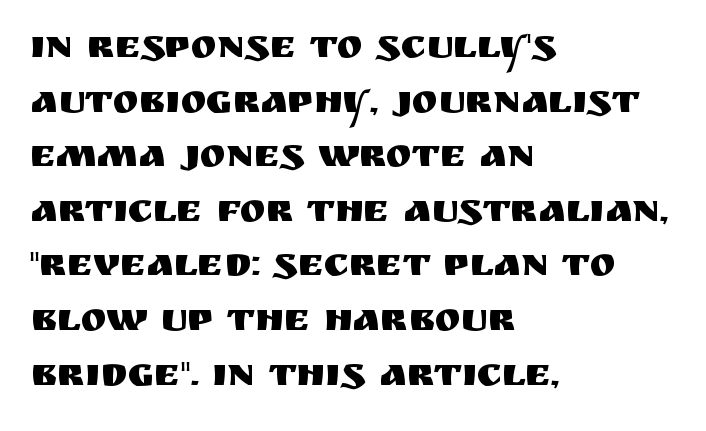
Are there feet on the stems? There aren't — it's a sans. Layout note: lines flush left. Varying glyph widths throughout — classic text-font behaviour. One glance says typical: line gaps are just what's usual.
